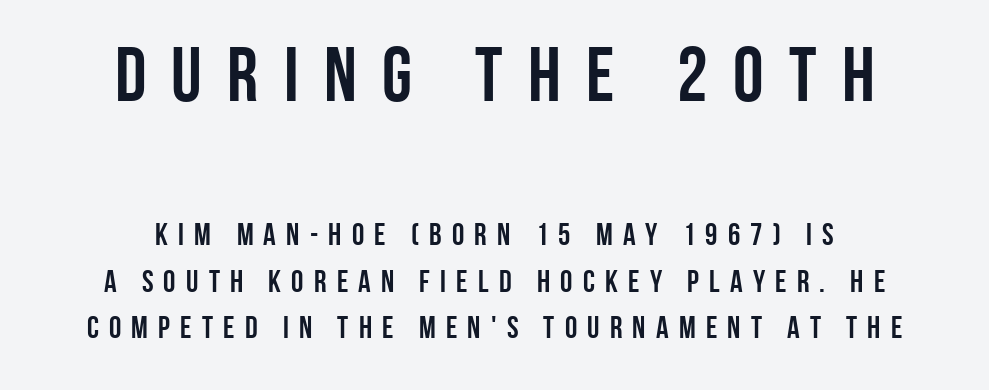
Check where the strokes stop: nothing finishes them off — pure sans. The type sits square on the baseline with zero lean. Notice how the passage keeps no hard edge, just a central spine. Honestly, the letter spacing is so wide it's the main thing you notice.
